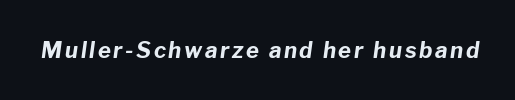
Q: Is the text bold? A: Yes.
Q: Is the text italic (slanted)? A: Yes, it leans right by about 8 degrees.
Q: Is the text underlined? A: No.
